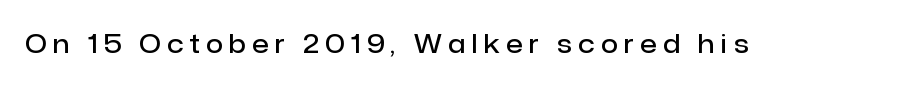
Every stem runs plumb, perpendicular to the baseline. The rendering inserts visible extra space after every character. Any mark beneath the type? The region is blank. The sample has been set in demibold, a notch under bold.
